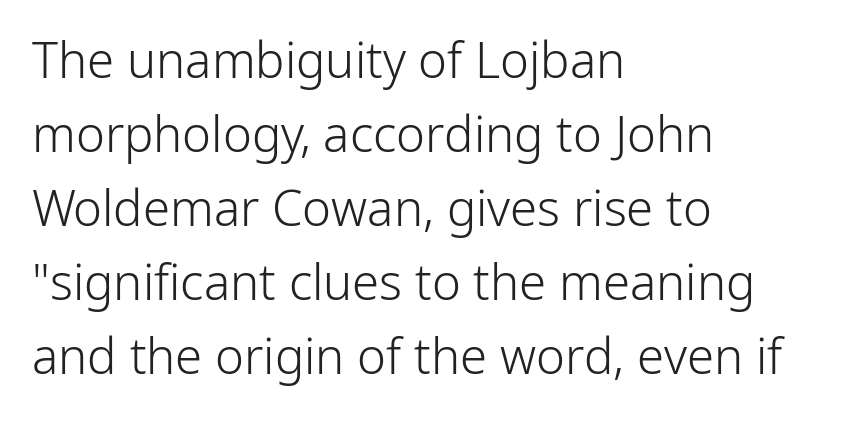
The specimen omits any rule beneath the text block's lines. Stems here are at most as thick as an everyday book face. Which margin do the lines hug? The left one — the right edge is uneven. This sample uses plain, unmodified letter spacing. Rendered with straight, roman letterforms.
